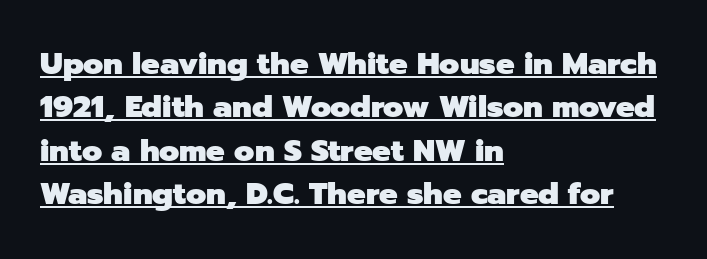
The image shows 31 px heavy sans-serif type, upright; set left-aligned, normal line spacing (1.4x), normal letter spacing, underlined; low stroke contrast and a medium x-height.
